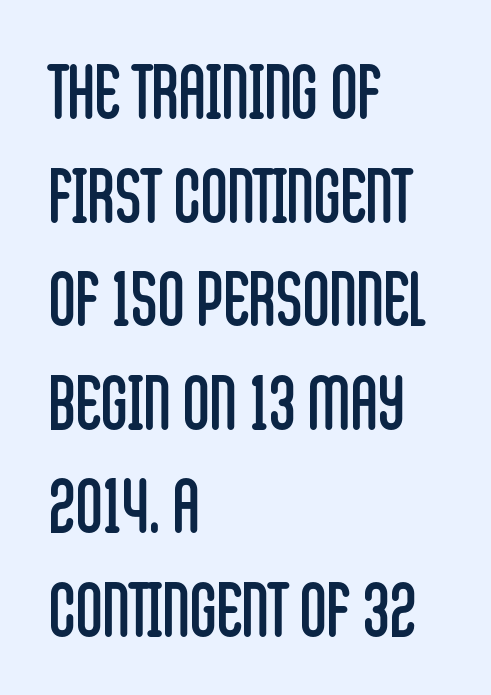
Q: Is the text bold? A: No.
Q: Is the text italic (slanted)? A: No, it is upright.
Q: Is the typeface a serif or a sans-serif typeface? A: Sans-serif.
Q: Is the text underlined? A: No.
Q: How is the paragraph aligned? A: Left-aligned.
Q: Is the spacing between letters normal or unusually wide? A: Normal.
Q: Is the spacing between lines tight, normal or loose? A: Normal.
Q: Width (condensed, normal, or wide)? A: Condensed.
Q: Stroke contrast? A: Low.
Q: x-height? A: Large.
Q: Monospaced? A: No.
